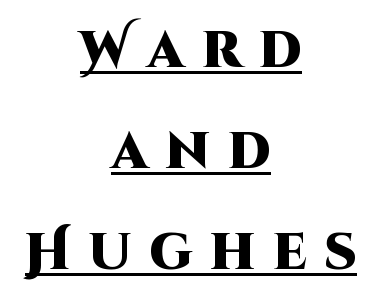
Q: Is the text bold? A: Yes.
Q: Is the text italic (slanted)? A: No, it is upright.
Q: Is the typeface a serif or a sans-serif typeface? A: Sans-serif.
Q: Is the text underlined? A: Yes.
Q: How is the paragraph aligned? A: Centered.
Q: Is the spacing between letters normal or unusually wide? A: Unusually wide.
Q: Is the spacing between lines tight, normal or loose? A: Loose.
Q: Width (condensed, normal, or wide)? A: Normal.
Q: Stroke contrast? A: High.
Q: x-height? A: Large.
Q: Monospaced? A: No.
